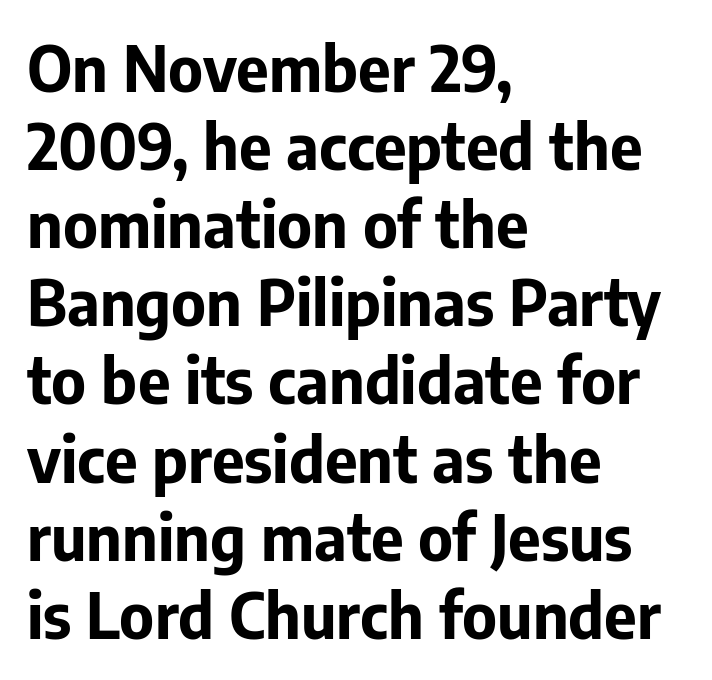
The paragraph shown leans on its left margin. The text was rendered using a sans face with plain stroke endings. The font is running at its bold setting. Vertical strokes here are truly vertical.
